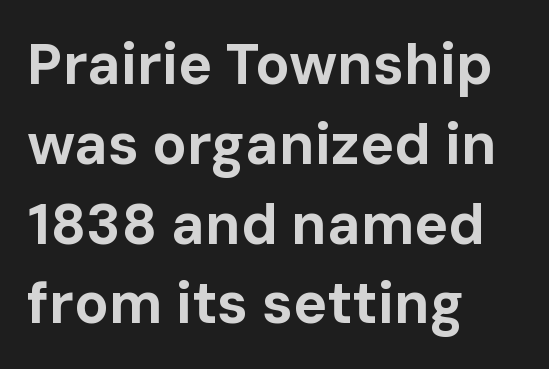
The image shows 57 px bold sans-serif type, upright; set left-aligned, normal line spacing (1.4x), normal letter spacing, not underlined; low stroke contrast and a medium x-height.
